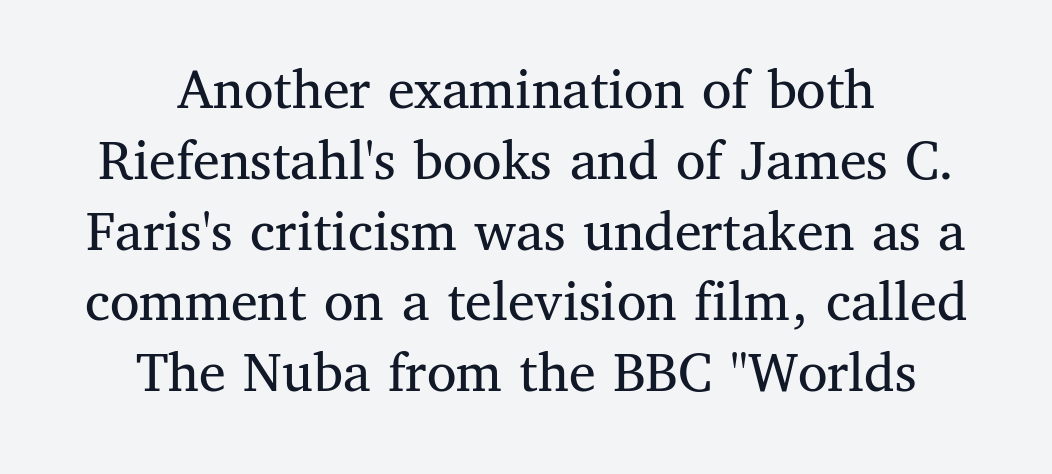
{"serif": "yes", "italic": "no", "bold": "no", "weight": "regular", "width": "normal", "stroke_contrast": "medium", "x_height": "medium", "monospaced": "no", "underline": "no", "align": "center", "line_spacing_ratio": 1.18, "letter_spacing": "normal", "letter_spacing_em": 0.0, "glyph_px": 60}
